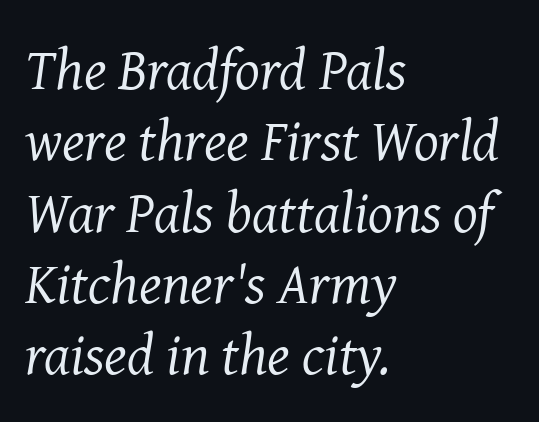
Compared with a typical body face, this is equally light or lighter still. Notice how the passage keeps a crisp vertical edge on the left only. To sum up the face: it has serifs. The strip under each line holds only bare page.
